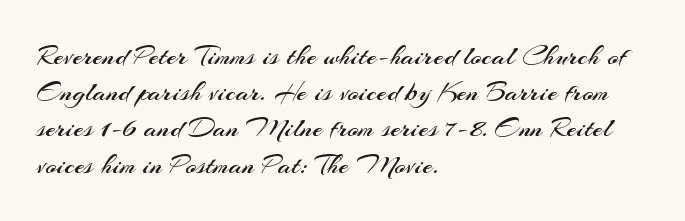
Notice how descenders clear the ascenders below comfortably — that's standard leading. Leftover space on each line is placed entirely after the last word. Here the glyphs are tracked normally, forming tight word shapes. Serifs: no, the terminals of the letterforms are clean.
